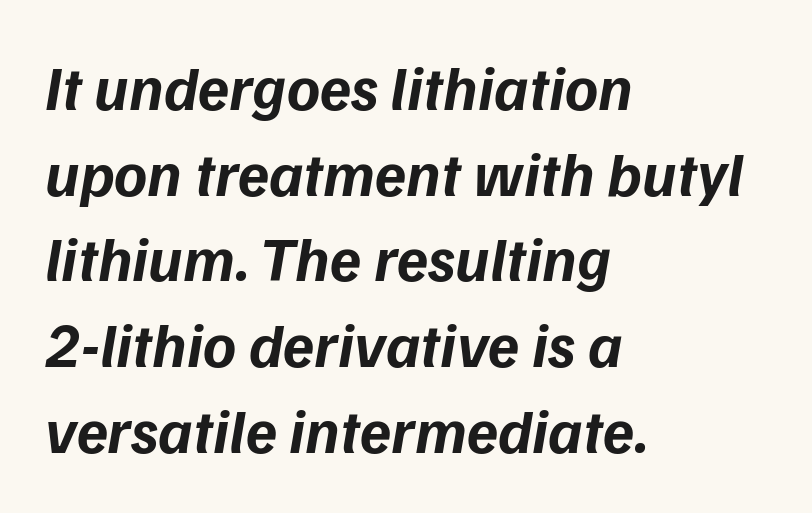
The image shows 63 px bold sans-serif type; set left-aligned, normal line spacing (1.36x), normal letter spacing, not underlined; low stroke contrast and a medium x-height.
